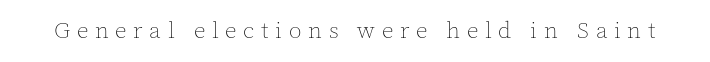
Lines of text with bare space underneath. The weight would be labelled regular, book, light, or lighter still. Do the letters lean? They stand straight. Observe the wide spacing: letters keep a clear distance from each other.
